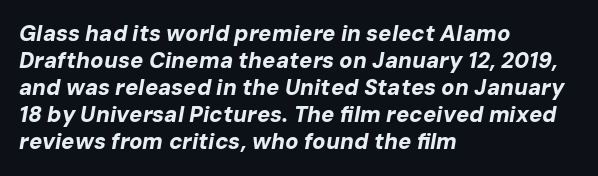
The image shows 22 px bold type, italic (leaning right); set left-aligned, line spacing 1.23x, normal letter spacing, not underlined.
